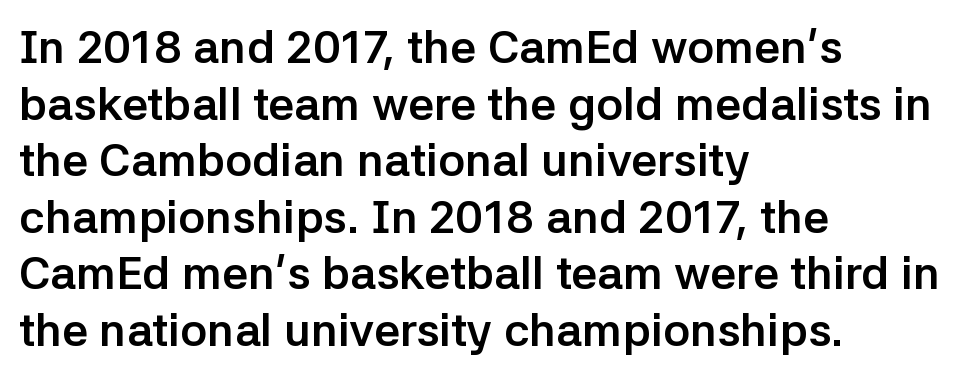
The image shows 46 px semibold sans-serif type, upright; set left-aligned, line spacing 1.23x, normal letter spacing, not underlined; low stroke contrast and a medium x-height.
